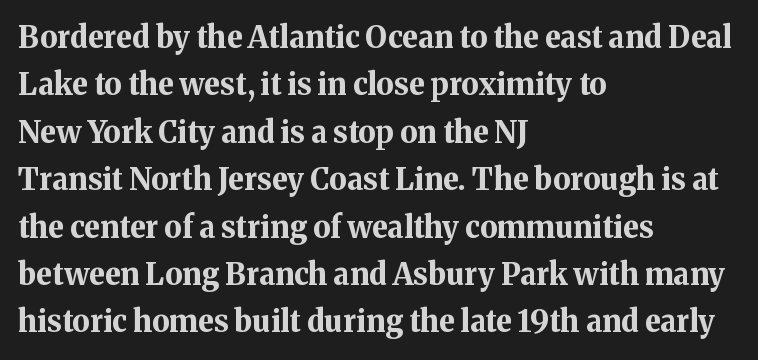
In terms of letterspacing, this is plain default setting. Is this a fixed-width face? No — the glyphs have proportional, varying widths. Every stem runs plumb, perpendicular to the baseline. Summary of weight: heavy, a full bold. Anything drawn beneath the words? Only blank space.
